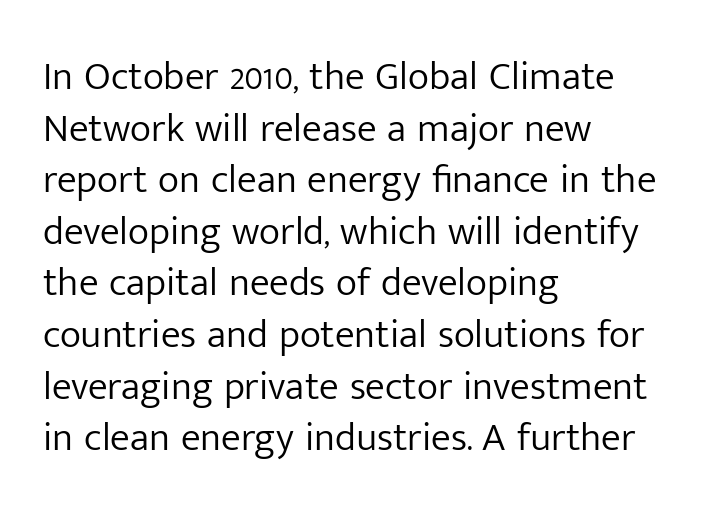
Regarding leading, the lines here are spaced in the standard way. Check the space under the baseline: it is left empty. Alignment: flush left. The text was rendered using a sans face with plain stroke endings.
